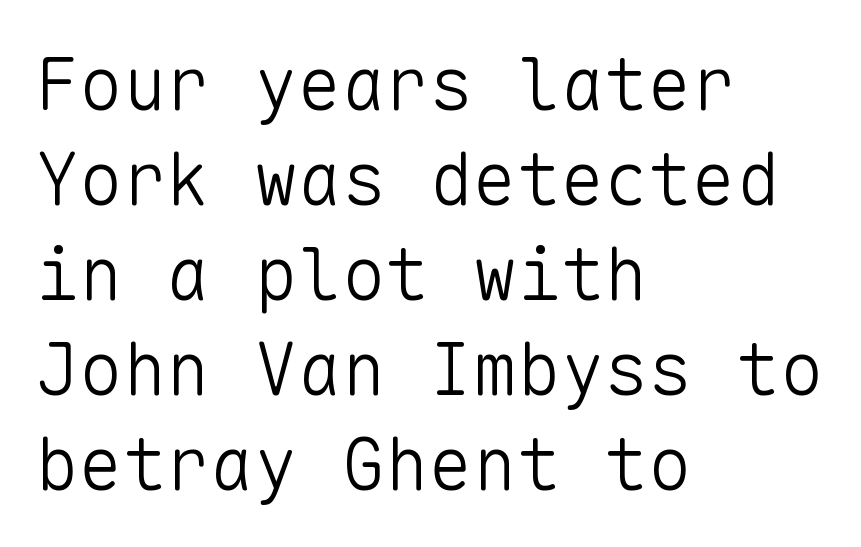
{"serif": "no", "italic": "no", "bold": "no", "weight": "light", "width": "normal", "stroke_contrast": "low", "x_height": "medium", "monospaced": "yes", "underline": "no", "align": "left", "line_spacing": "normal", "line_spacing_ratio": 1.3, "letter_spacing": "normal", "letter_spacing_em": 0.0, "glyph_px": 73}
